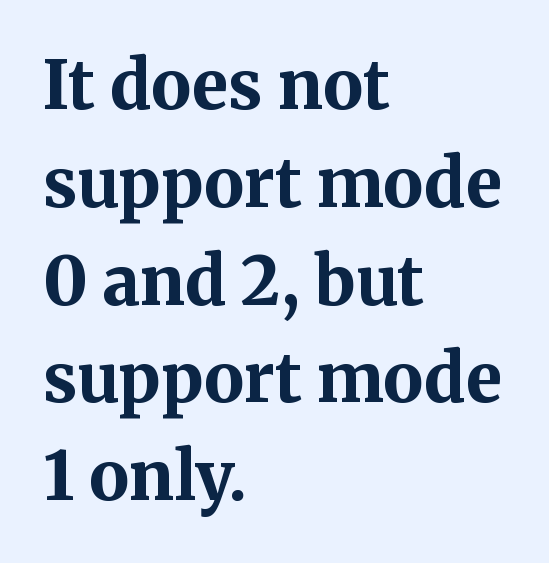
Is this a fixed-width face? No — the glyphs have proportional, varying widths. Weight: bold. The foot of each line stays bare and open. Horizontal alignment here is leftward, the default for most running prose. Vertical strokes here are truly vertical.
